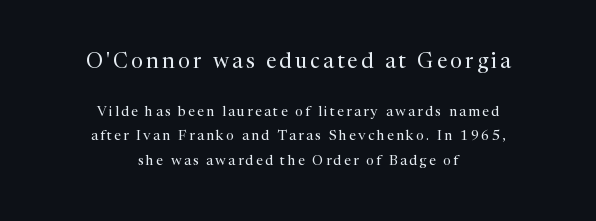
{"italic": "no", "bold": "no", "underline": "no", "align": "center", "line_spacing_ratio": 1.73, "larger_block": "first", "size_ratio": 1.5, "glyph_px": 21}
